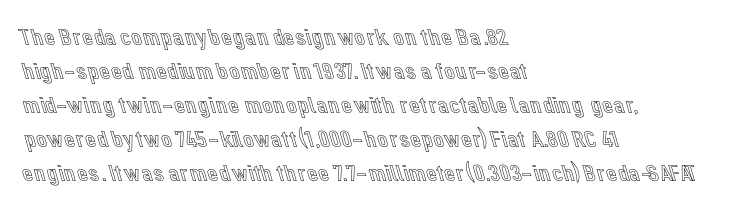
Q: Is the text italic (slanted)? A: Yes.
Q: Is the text underlined? A: No.
Q: How is the paragraph aligned? A: Left-aligned.
Q: Is the spacing between letters normal or unusually wide? A: Normal.
Q: Is the spacing between lines tight, normal or loose? A: Normal.
